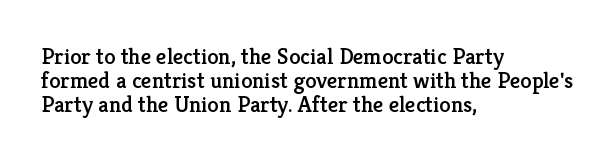
{"italic": "no", "underline": "no", "align": "left", "line_spacing": "tight", "line_spacing_ratio": 1.05, "letter_spacing": "normal", "letter_spacing_em": 0.0, "glyph_px": 23}
